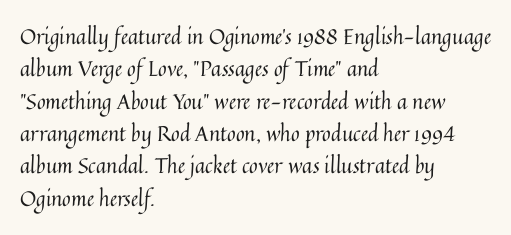
Words float on clear page, feet unadorned. Letters have the restrained weight of plain body copy at most. Horizontal alignment here is leftward, the default for most running prose. Whoever set this chose a conventional vertical rhythm.
